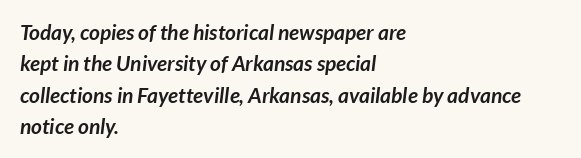
The image shows 21 px bold type; set left-aligned, normal line spacing (1.49x), normal letter spacing, not underlined.
